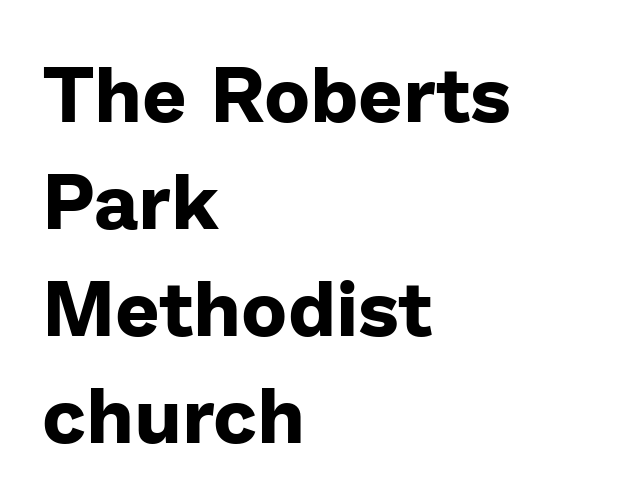
{"serif": "no", "italic": "no", "bold": "yes", "weight": "bold", "width": "normal", "stroke_contrast": "low", "x_height": "medium", "monospaced": "no", "underline": "no", "align": "left", "line_spacing": "normal", "line_spacing_ratio": 1.37, "letter_spacing": "normal", "letter_spacing_em": 0.0, "glyph_px": 78}
